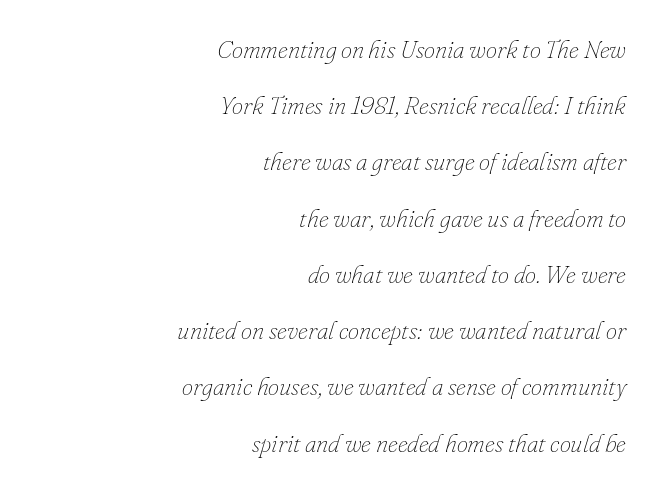
Q: Is the text bold? A: No.
Q: Is the text italic (slanted)? A: Yes, it leans right by about 16 degrees.
Q: Is the text underlined? A: No.
Q: How is the paragraph aligned? A: Right-aligned.
Q: Is the spacing between letters normal or unusually wide? A: Normal.
Q: Is the spacing between lines tight, normal or loose? A: Loose.
